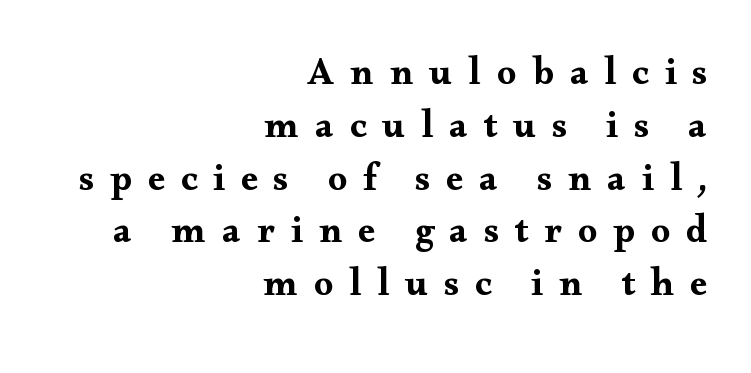
The string is rendered with underlining switched off. All the whitespace from short lines collects on the left. Quick note: not italic, upright. The text was rendered using a seriffed face with decorative stroke endings. A normal amount of white space separates one row of letters from the next. A typesetter would call this proportional, since set widths differ per character.
